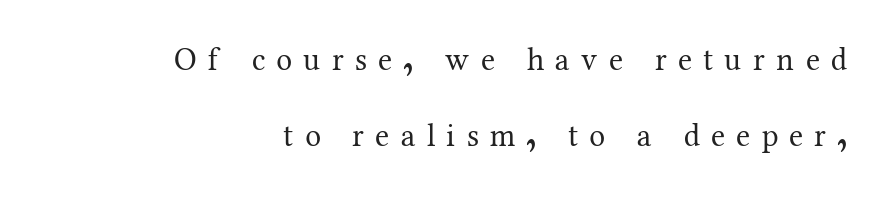
The image shows 32 px regular-weight serif type, upright; set right-aligned, loose line spacing (2.38x), unusually wide letter spacing (+0.35 em), not underlined; medium stroke contrast and a medium x-height.
